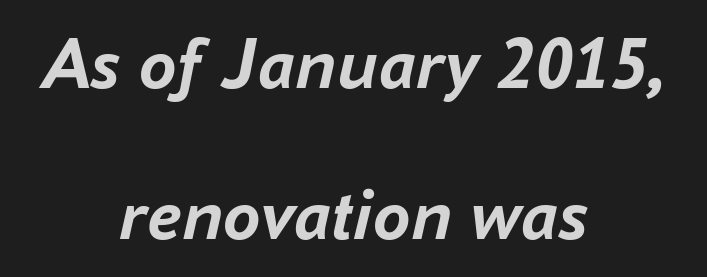
Q: Is the text bold? A: Yes.
Q: Is the text italic (slanted)? A: Yes, it leans right by about 16 degrees.
Q: Is the text underlined? A: No.
Q: How is the paragraph aligned? A: Centered.
Q: Is the spacing between letters normal or unusually wide? A: Normal.
Q: Is the spacing between lines tight, normal or loose? A: Loose.
Q: Width (condensed, normal, or wide)? A: Normal.
Q: Stroke contrast? A: Low.
Q: x-height? A: Medium.
Q: Monospaced? A: No.
